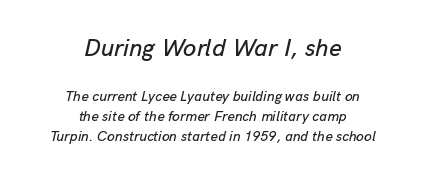
Q: Is the text italic (slanted)? A: Yes, it leans right by about 13 degrees.
Q: Is the text underlined? A: No.
Q: How is the paragraph aligned? A: Centered.
Q: Is the spacing between letters normal or unusually wide? A: Normal.
Q: Is the spacing between lines tight, normal or loose? A: Normal.
Q: Which block of text is set in a larger size, the first (top) or the second (bottom)? A: The first (top) one.
